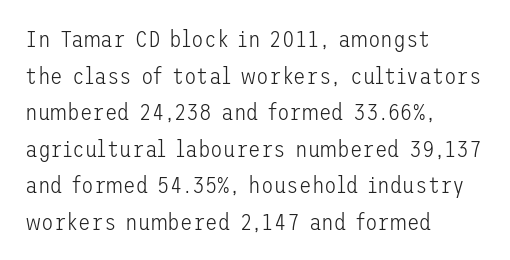
Q: Is the text bold? A: No.
Q: Is the text italic (slanted)? A: No, it is upright.
Q: Is the text underlined? A: No.
Q: How is the paragraph aligned? A: Left-aligned.
Q: Is the spacing between letters normal or unusually wide? A: Normal.
Q: Is the spacing between lines tight, normal or loose? A: Normal.
